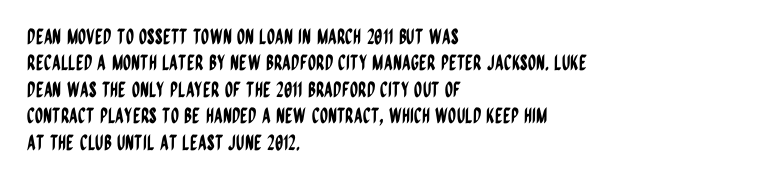
The image shows 21 px text type, upright; set left-aligned, normal line spacing (1.26x), normal letter spacing, not underlined.
